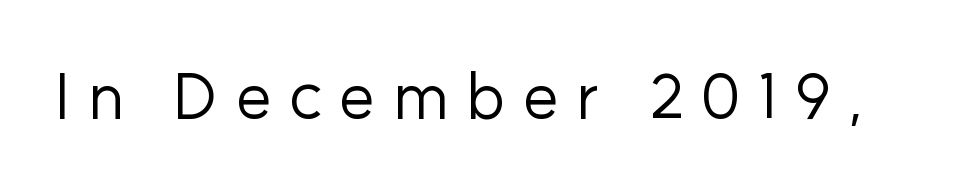
Note: no serifs on the glyphs. Ascenders rise straight up at ninety degrees. There is plenty of visible air inserted between adjacent glyphs. The rendering uses natural spacing where letterforms have individual widths. Type without underlining. The font is comparable to plain body text, perhaps lighter.
